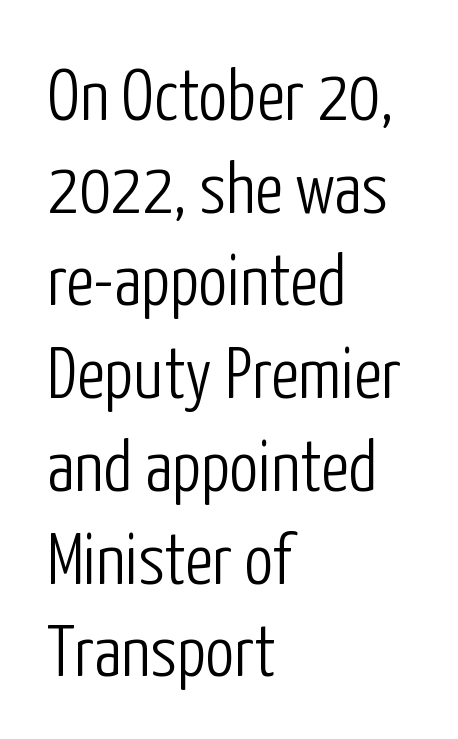
{"serif": "no", "italic": "no", "bold": "no", "weight": "light", "width": "condensed", "stroke_contrast": "low", "x_height": "medium", "monospaced": "no", "underline": "no", "align": "left", "line_spacing": "normal", "line_spacing_ratio": 1.27, "letter_spacing": "normal", "letter_spacing_em": 0.0, "glyph_px": 73}
